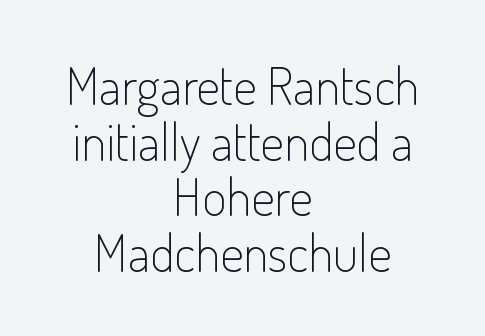
The image shows 52 px light, condensed sans-serif type, upright; set centered, tight line spacing (1.07x), normal letter spacing, not underlined; low stroke contrast and a small x-height.
